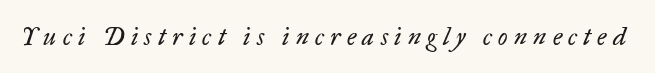
The specimen omits any rule beneath the text block's lines. The tracking jumps out immediately: characters are airy and widely separated. You can tell it's italic because the verticals aren't actually vertical. Letters have the restrained weight of plain body copy at most.
